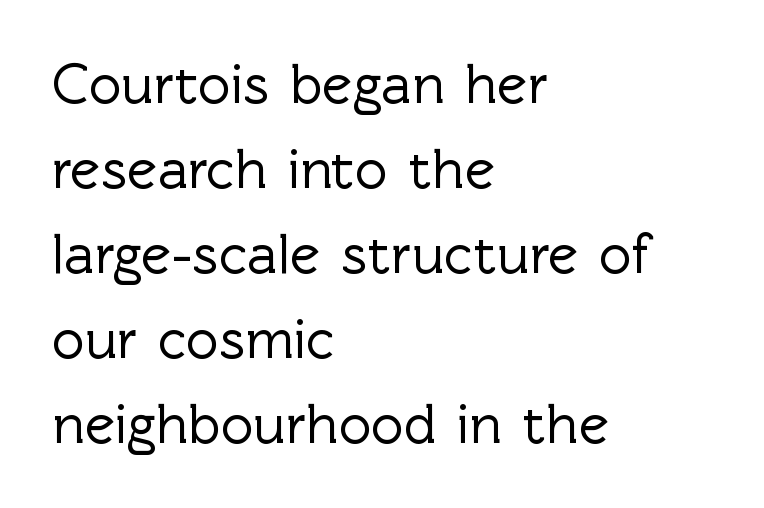
Caption: standard tracking, unaltered. The letters stand upright; this is a roman face. This sample has the flowing, uneven cadence of proportional lettering. Where is the straight margin? On the left.
